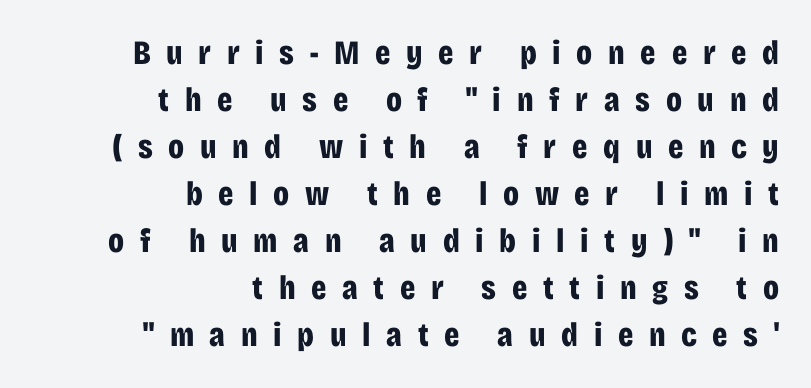
{"serif": "no", "italic": "no", "bold": "yes", "weight": "bold", "width": "condensed", "stroke_contrast": "low", "x_height": "large", "monospaced": "no", "underline": "no", "align": "right", "line_spacing": "normal", "line_spacing_ratio": 1.38, "letter_spacing": "wide", "letter_spacing_em": 0.46, "glyph_px": 34}
